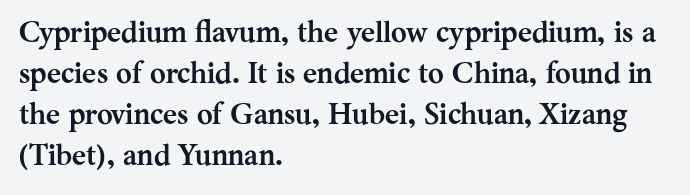
Q: Is the text bold? A: Yes.
Q: Is the text italic (slanted)? A: No, it is upright.
Q: Is the typeface a serif or a sans-serif typeface? A: Serif.
Q: Is the text underlined? A: No.
Q: How is the paragraph aligned? A: Left-aligned.
Q: Is the spacing between letters normal or unusually wide? A: Normal.
Q: Is the spacing between lines tight, normal or loose? A: Normal.
Q: Width (condensed, normal, or wide)? A: Normal.
Q: Stroke contrast? A: Medium.
Q: x-height? A: Medium.
Q: Monospaced? A: No.
